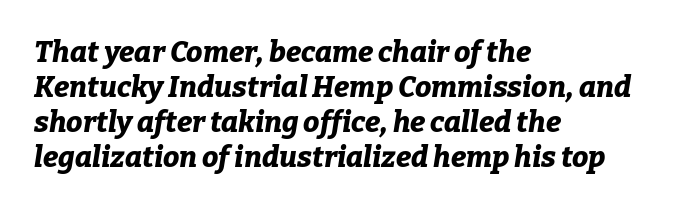
Q: Is the text bold? A: Yes.
Q: Is the text italic (slanted)? A: Yes, it leans right by about 9 degrees.
Q: Is the text underlined? A: No.
Q: How is the paragraph aligned? A: Left-aligned.
Q: Is the spacing between letters normal or unusually wide? A: Normal.
Q: Width (condensed, normal, or wide)? A: Normal.
Q: Stroke contrast? A: Low.
Q: x-height? A: Medium.
Q: Monospaced? A: No.
